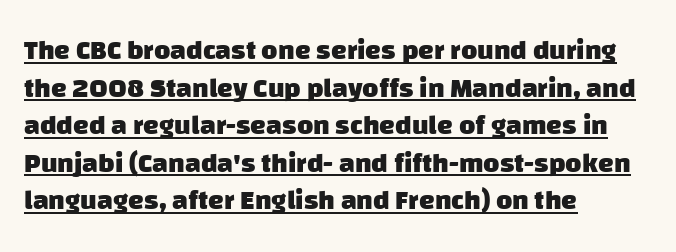
Note the varied advance widths — an 'i' is clearly narrower than an 'm'. Every row of glyphs begins at an identical x-position on the left. Evenly set lines give the paragraph a standard silhouette. Students, note that the glyphs here touch the page at normal intervals. The font is running at its bold setting.
